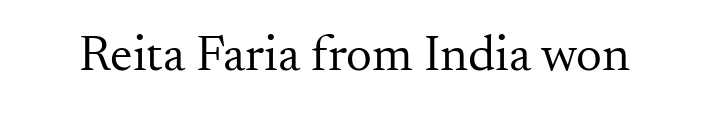
Unmarked baselines from the first word to the last. This sample has the flowing, uneven cadence of proportional lettering. The passage shown is not bold in any degree. Quick note: not italic, upright. You could call the tracking neutral — neither tight nor loose.
